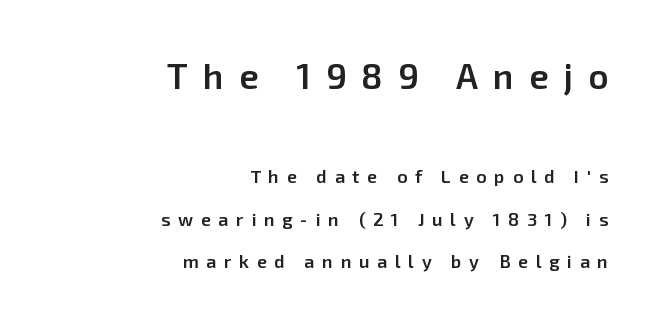
{"serif": "no", "italic": "no", "bold": "semi", "weight": "semibold", "width": "normal", "stroke_contrast": "low", "x_height": "medium", "monospaced": "no", "underline": "no", "align": "right", "line_spacing": "loose", "line_spacing_ratio": 2.37, "letter_spacing": "wide", "letter_spacing_em": 0.43, "larger_block": "first", "size_ratio": 1.94, "glyph_px": 35}
